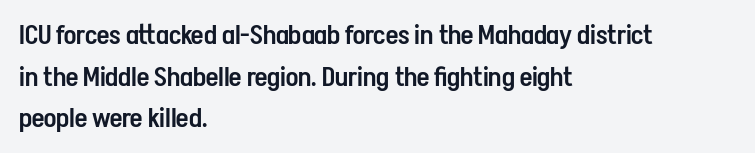
{"italic": "no", "bold": "semi", "underline": "no", "align": "left", "line_spacing": "normal", "line_spacing_ratio": 1.54, "letter_spacing": "normal", "letter_spacing_em": 0.0, "glyph_px": 27}
